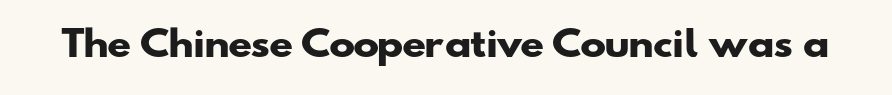
{"serif": "no", "bold": "yes", "weight": "heavy", "width": "wide", "stroke_contrast": "low", "x_height": "small", "monospaced": "no", "underline": "no", "letter_spacing": "normal", "letter_spacing_em": 0.0, "glyph_px": 35}
